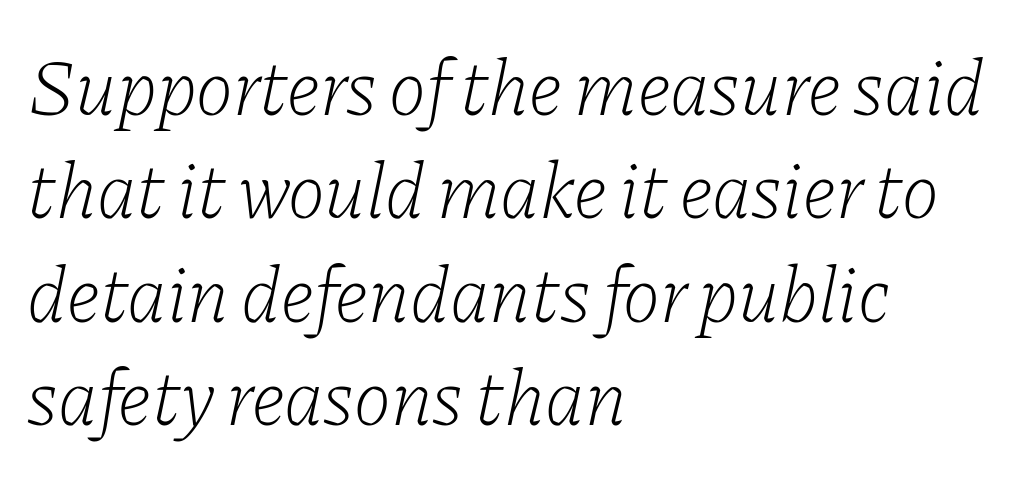
The letters are slanted; this is an italic face. Honestly, there is no underline to notice here at all. The passage shown is typed in a proportional face where columns would drift. A typesetter would call this zero additional tracking.
